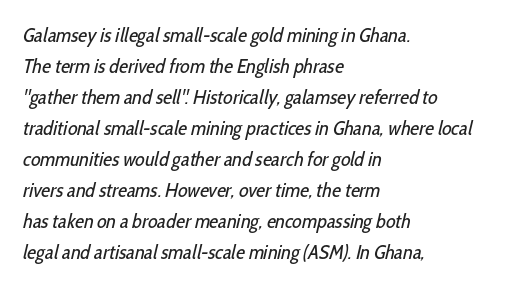
{"bold": "no", "underline": "no", "align": "left", "line_spacing": "normal", "line_spacing_ratio": 1.55, "letter_spacing": "normal", "letter_spacing_em": 0.0, "glyph_px": 20}
